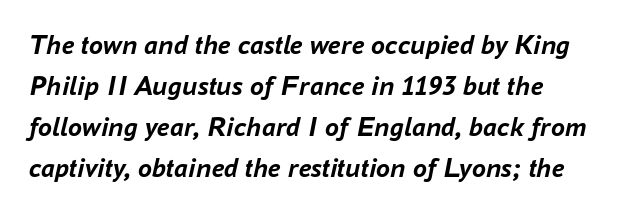
The image shows 28 px semibold type, italic (leaning right); set normal line spacing (1.47x), normal letter spacing, not underlined; low stroke contrast and a medium x-height.
